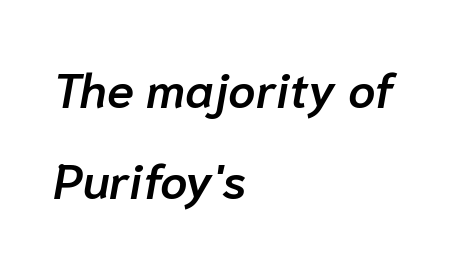
The image shows 49 px semibold type, italic (leaning right); set left-aligned, line spacing 1.86x, normal letter spacing, not underlined; low stroke contrast and a medium x-height.
